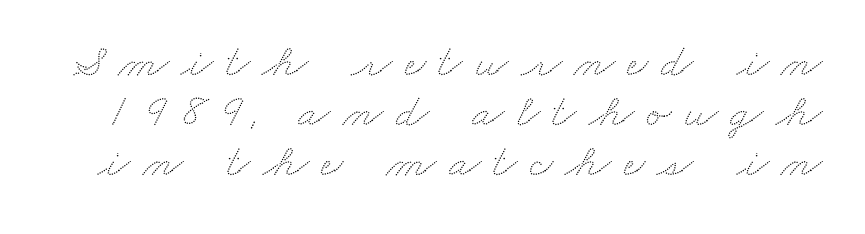
The gaps between neighbouring characters are conspicuously large. What's the leading like? Squeezed, with rows nearly overlapping. Type without underlining. A typesetter would call this proportional, since set widths differ per character.
